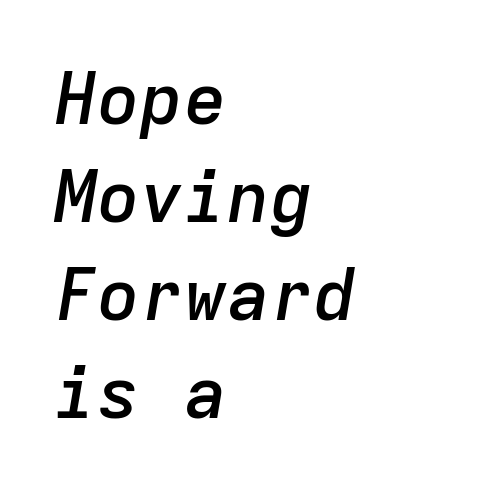
The image shows 72 px semibold type, italic (leaning right), monospaced; set left-aligned, normal line spacing (1.36x), normal letter spacing, not underlined; low stroke contrast and a medium x-height.
